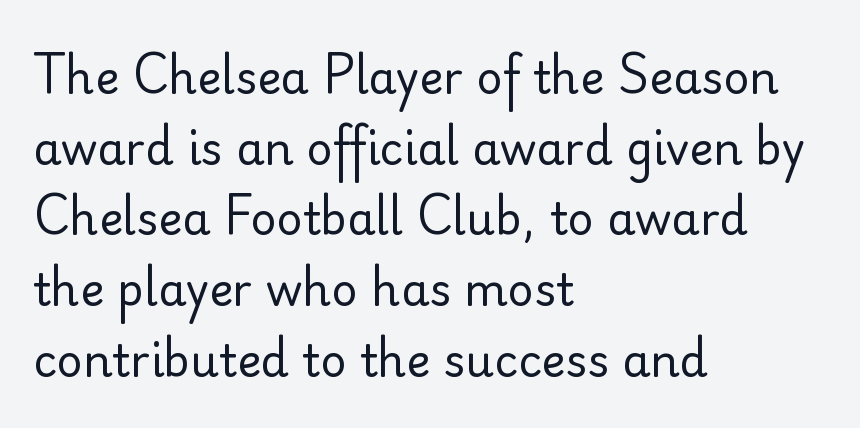
Descender tails drop into unmarked territory. Is this a heavy cut? Hardly; it is regular or lighter. The rag falls on the right side of this text block. Evenly set lines give the paragraph a standard silhouette. The axis of the letterforms is exactly vertical. Nothing unusual about the tracking: characters are spaced as the font intends.
